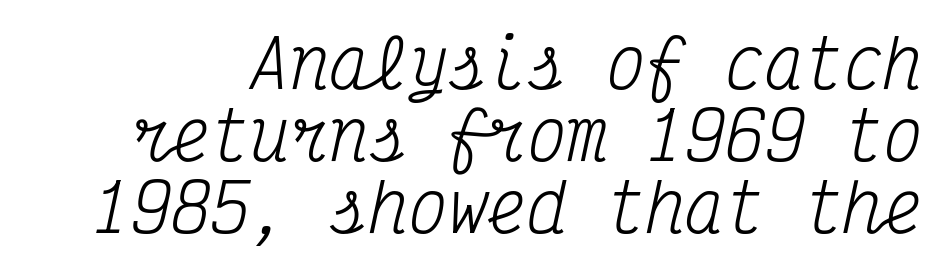
The image shows 66 px regular-weight, condensed serif type, italic (leaning right), monospaced; set tight line spacing (1.09x), normal letter spacing, not underlined; medium stroke contrast and a medium x-height.
